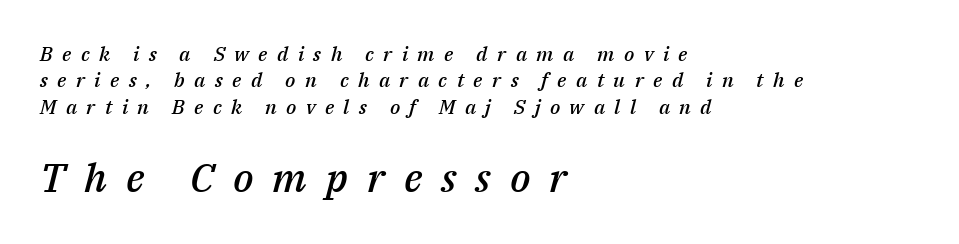
Stroke thickness is moderately raised; the sample reads as semibold. Two sizes are in play, and the larger belongs to the second block. The face used here is proportionally spaced, like ordinary book or web type. Horizontal alignment here is leftward, the default for most running prose. You could only call the tracking loose — the letters float apart.
